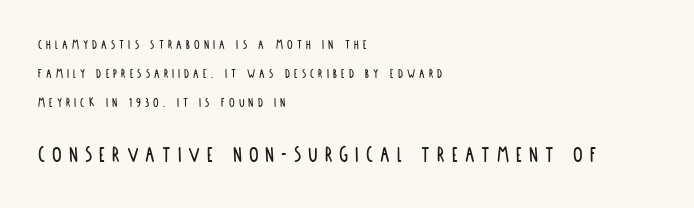
The image shows 24 px text type, upright; set left-aligned, loose line spacing (2.07x), unusually wide letter spacing (+0.29 em), not underlined; the second (bottom) block is 1.71x larger.
